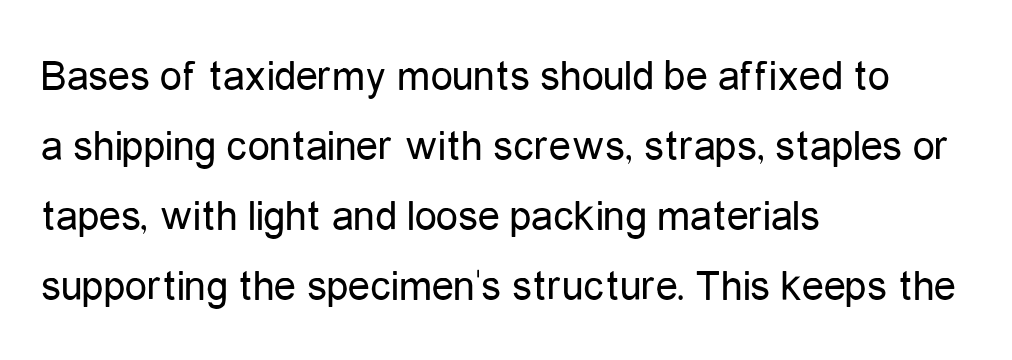
These lines were composed using upright roman letters. Honestly, the row spacing looks completely unremarkable. Here the designer chose a conventional face with non-uniform glyph widths. Clear beneath every line of the passage. A typesetter would label this face a sans.
